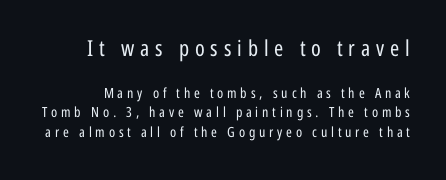
{"italic": "no", "bold": "no", "underline": "no", "line_spacing": "normal", "line_spacing_ratio": 1.41, "letter_spacing": "wide", "letter_spacing_em": 0.27, "larger_block": "first", "size_ratio": 1.57, "glyph_px": 22}
